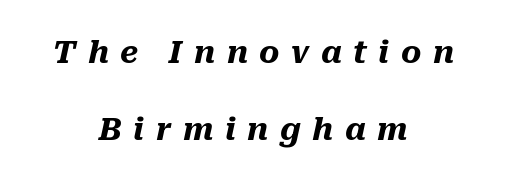
Descenders are the only things crossing below the line. Quick note: italic. These lines are centered, leaving both edges ragged. The letters advance in unequal steps, a hallmark of proportional type. This rendering widens character spacing well past its baseline value. This sample trades compactness for vertical openness between lines.
